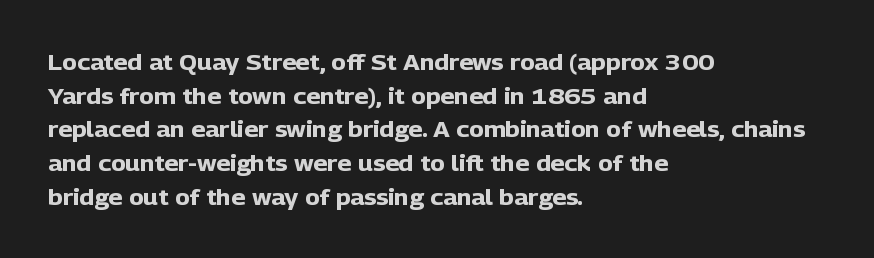
Q: Is the text bold? A: Yes.
Q: Is the text italic (slanted)? A: No, it is upright.
Q: Is the text underlined? A: No.
Q: How is the paragraph aligned? A: Left-aligned.
Q: Is the spacing between letters normal or unusually wide? A: Normal.
Q: Is the spacing between lines tight, normal or loose? A: Normal.
